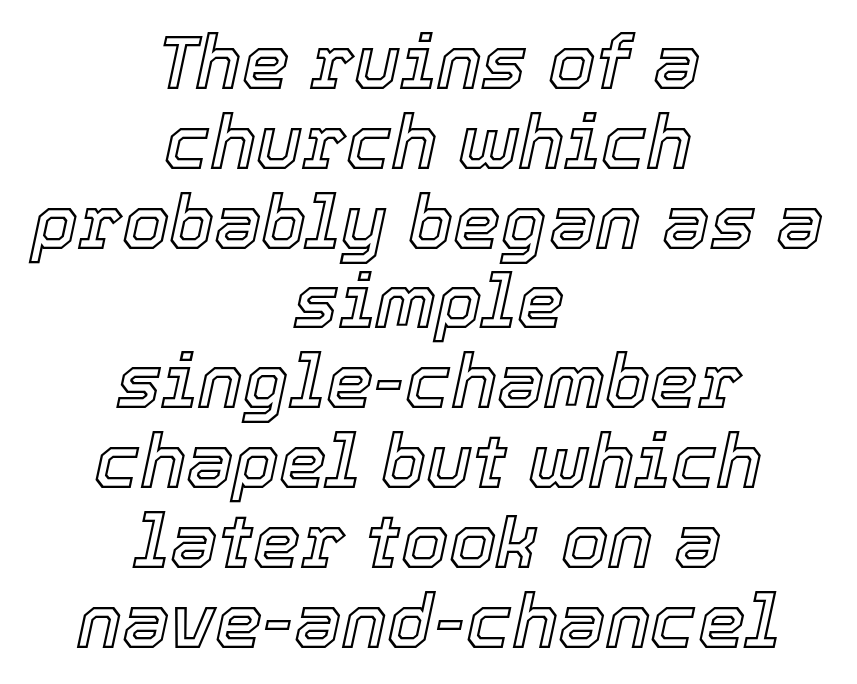
{"italic": "yes", "lean": "right", "slant_degrees": 12, "width": "normal", "x_height": "medium", "monospaced": "no", "underline": "no", "align": "center", "line_spacing": "tight", "line_spacing_ratio": 1.05, "letter_spacing": "normal", "letter_spacing_em": 0.0, "glyph_px": 76}
